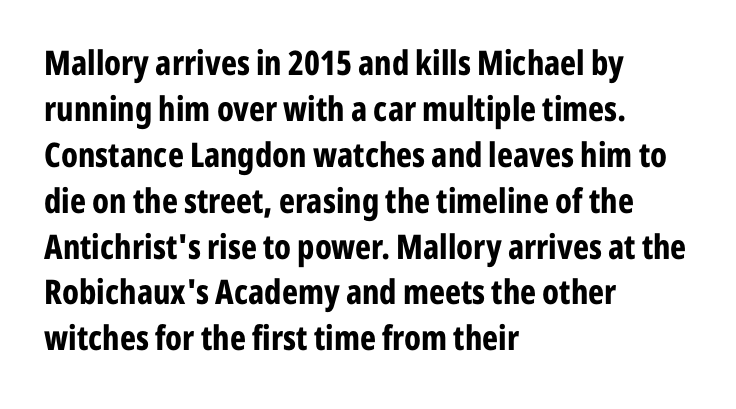
{"serif": "no", "italic": "no", "bold": "yes", "weight": "bold", "width": "condensed", "stroke_contrast": "low", "x_height": "medium", "monospaced": "no", "underline": "no", "align": "left", "line_spacing": "normal", "line_spacing_ratio": 1.35, "letter_spacing": "normal", "letter_spacing_em": 0.0, "glyph_px": 34}
